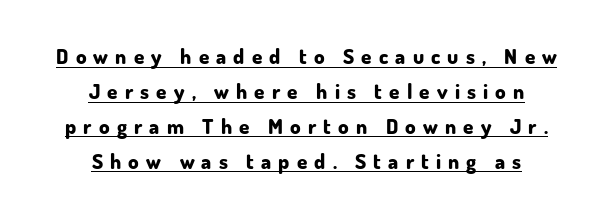
The image shows 21 px bold type, upright; set centered, normal line spacing (1.66x), unusually wide letter spacing (+0.34 em), underlined.
